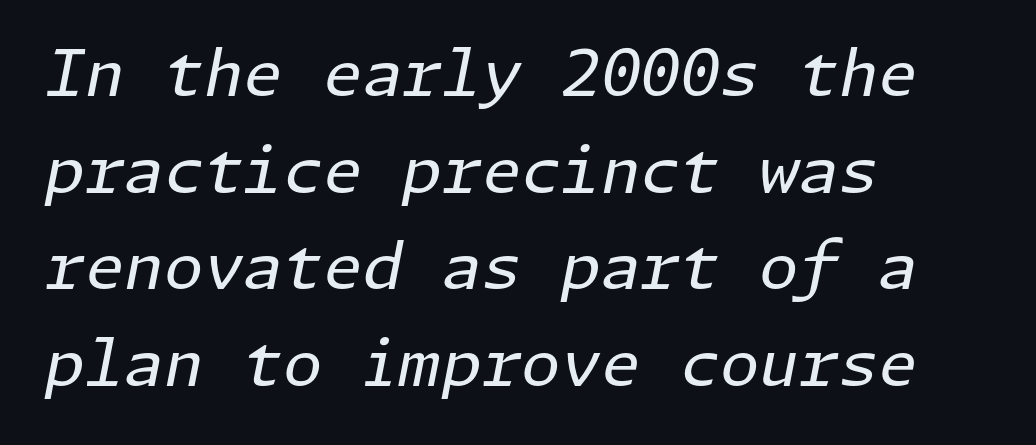
{"italic": "yes", "lean": "right", "slant_degrees": 11, "bold": "no", "weight": "regular", "width": "normal", "stroke_contrast": "low", "x_height": "medium", "underline": "no", "align": "left", "line_spacing": "normal", "line_spacing_ratio": 1.51, "letter_spacing": "normal", "letter_spacing_em": 0.0, "glyph_px": 64}
